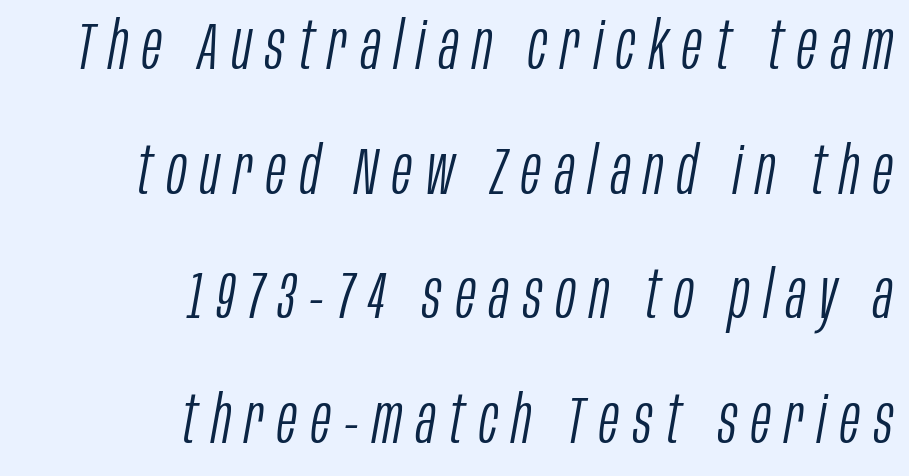
{"italic": "yes", "lean": "right", "slant_degrees": 10, "bold": "no", "weight": "light", "width": "condensed", "stroke_contrast": "low", "x_height": "large", "monospaced": "no", "underline": "no", "align": "right", "line_spacing_ratio": 1.89, "letter_spacing": "wide", "letter_spacing_em": 0.21, "glyph_px": 66}
